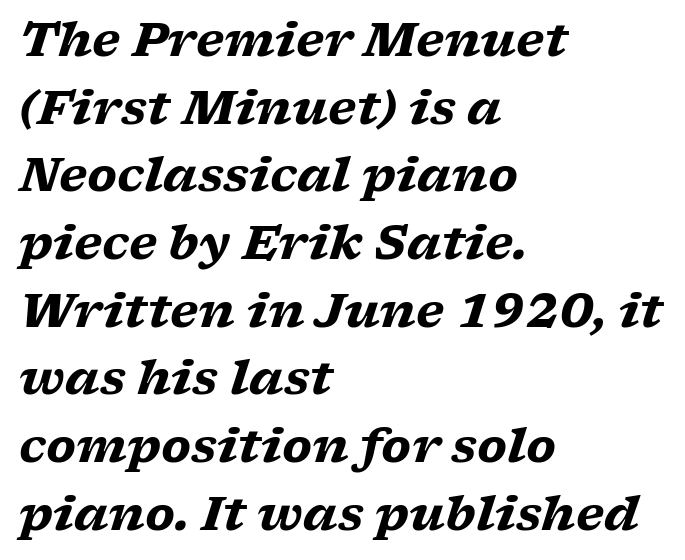
The image shows 47 px heavy, wide serif type, italic (leaning right); set left-aligned, normal line spacing (1.44x), normal letter spacing, not underlined; low stroke contrast and a medium x-height.
